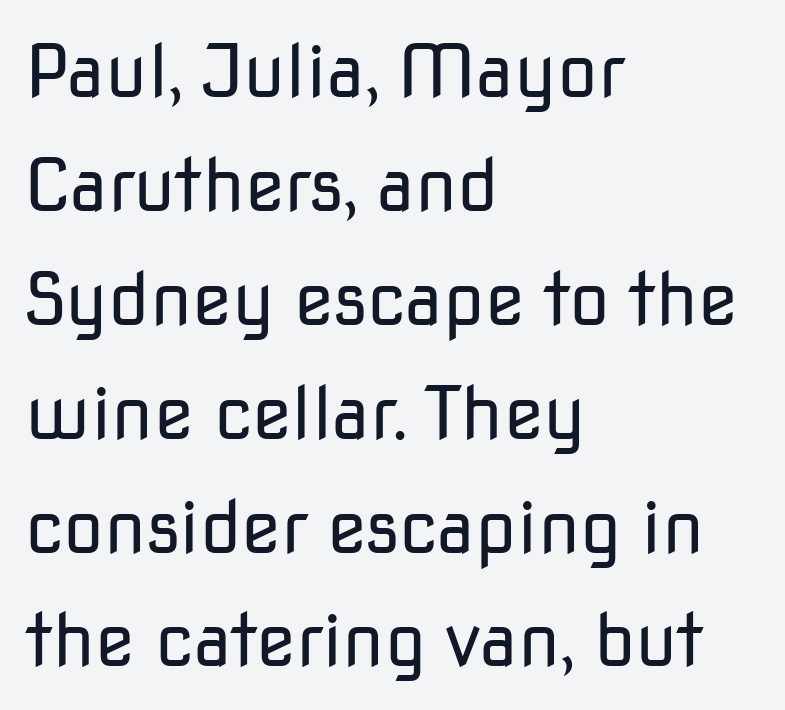
The passage shown has conventional tracking throughout. The space directly below the letters is spotless. In terms of leading, this rendering sits right in the middle. No italicization has been applied; the sample stays upright. No feet cap the strokes, marking this as sans-serif type.
